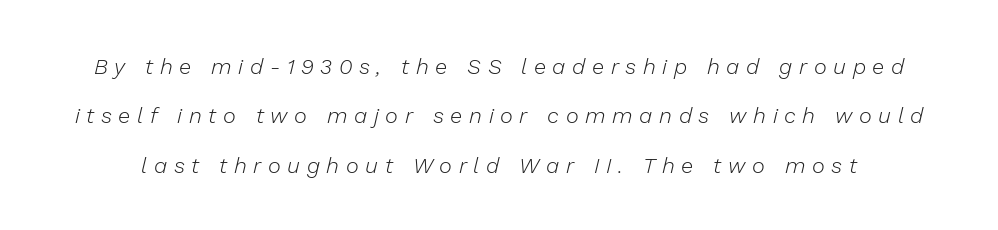
{"italic": "yes", "lean": "right", "slant_degrees": 13, "bold": "no", "underline": "no", "line_spacing": "loose", "line_spacing_ratio": 2.25, "letter_spacing": "wide", "letter_spacing_em": 0.3, "glyph_px": 22}
